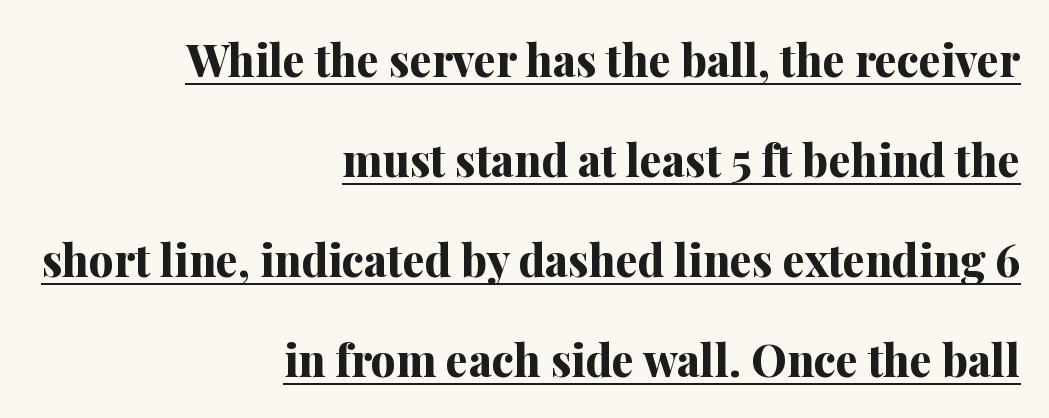
Each new line begins a long way beneath the previous one. Quick note: not italic, upright. The type is set solid horizontally, with unmodified tracking. Do the characters align in a grid? No, the font is proportional. Does the type have serifs? Yes, each stem ends in a small foot.
